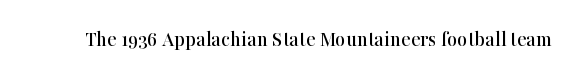
The image shows 22 px text type, upright; set normal letter spacing, not underlined.
